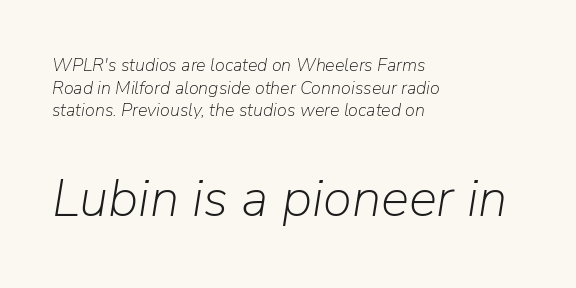
Q: Is the text bold? A: No.
Q: Is the text italic (slanted)? A: Yes, it leans right by about 9 degrees.
Q: Is the text underlined? A: No.
Q: How is the paragraph aligned? A: Left-aligned.
Q: Is the spacing between letters normal or unusually wide? A: Normal.
Q: Is the spacing between lines tight, normal or loose? A: Normal.
Q: Which block of text is set in a larger size, the first (top) or the second (bottom)? A: The second (bottom) one.
Q: Width (condensed, normal, or wide)? A: Normal.
Q: Stroke contrast? A: Low.
Q: x-height? A: Medium.
Q: Monospaced? A: No.
